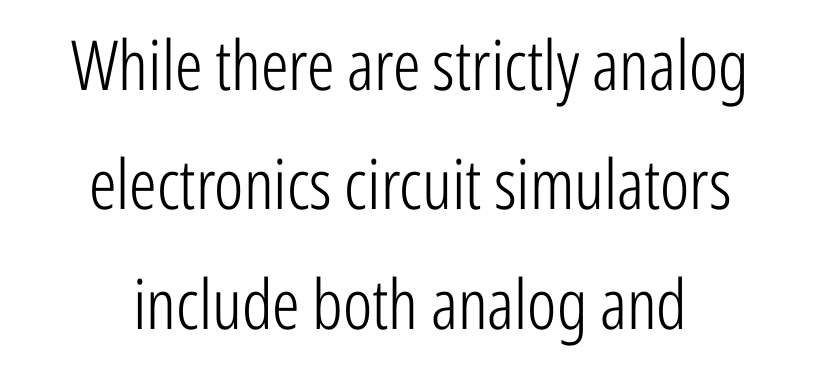
Q: Is the text bold? A: No.
Q: Is the text italic (slanted)? A: No, it is upright.
Q: Is the typeface a serif or a sans-serif typeface? A: Sans-serif.
Q: Is the text underlined? A: No.
Q: How is the paragraph aligned? A: Centered.
Q: Is the spacing between letters normal or unusually wide? A: Normal.
Q: Width (condensed, normal, or wide)? A: Condensed.
Q: Stroke contrast? A: Low.
Q: x-height? A: Medium.
Q: Monospaced? A: No.
